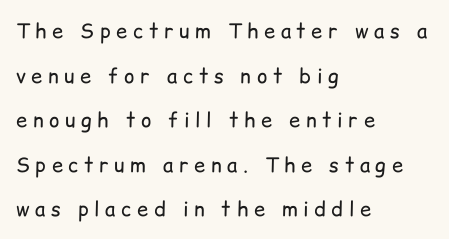
A light-to-regular cut is what we see here. Typeset ragged right — the left edge is the straight one. Lines of text with bare space underneath. The tracking jumps out immediately: characters are airy and widely separated.
